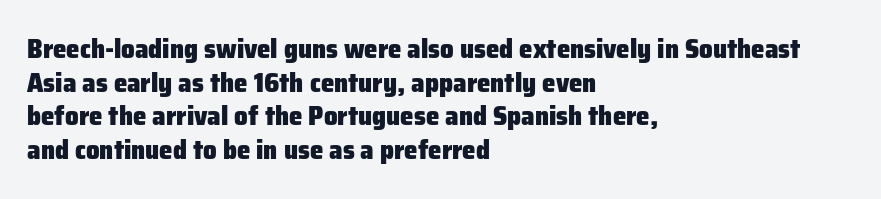
Q: Is the text bold? A: Yes.
Q: Is the text italic (slanted)? A: No, it is upright.
Q: Is the text underlined? A: No.
Q: How is the paragraph aligned? A: Left-aligned.
Q: Is the spacing between letters normal or unusually wide? A: Normal.
Q: Is the spacing between lines tight, normal or loose? A: Normal.
